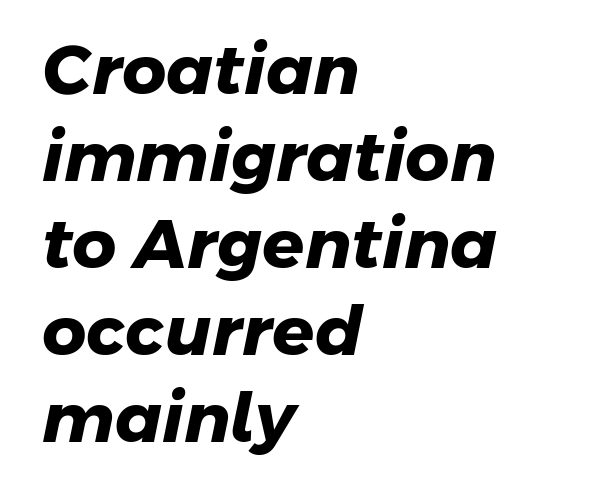
Q: Is the text bold? A: Yes.
Q: Is the typeface a serif or a sans-serif typeface? A: Sans-serif.
Q: Is the text underlined? A: No.
Q: How is the paragraph aligned? A: Left-aligned.
Q: Is the spacing between letters normal or unusually wide? A: Normal.
Q: Is the spacing between lines tight, normal or loose? A: Normal.
Q: Width (condensed, normal, or wide)? A: Normal.
Q: Stroke contrast? A: Low.
Q: x-height? A: Medium.
Q: Monospaced? A: No.
